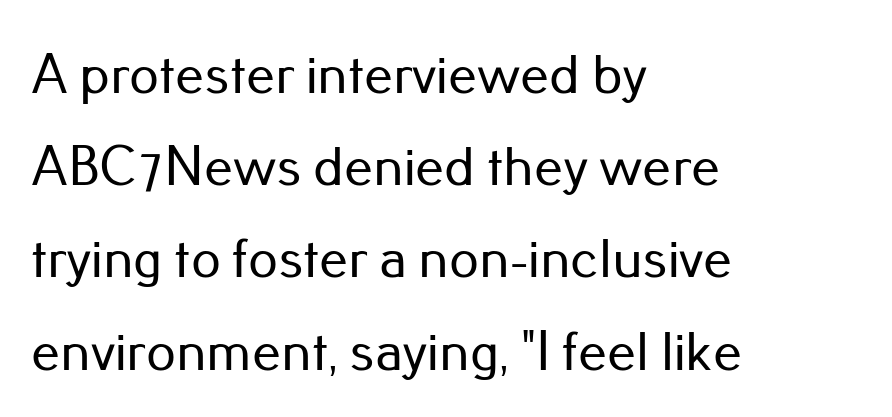
The image shows 58 px sans-serif type, upright; set left-aligned, normal line spacing (1.59x), normal letter spacing, not underlined; low stroke contrast and a small x-height.
